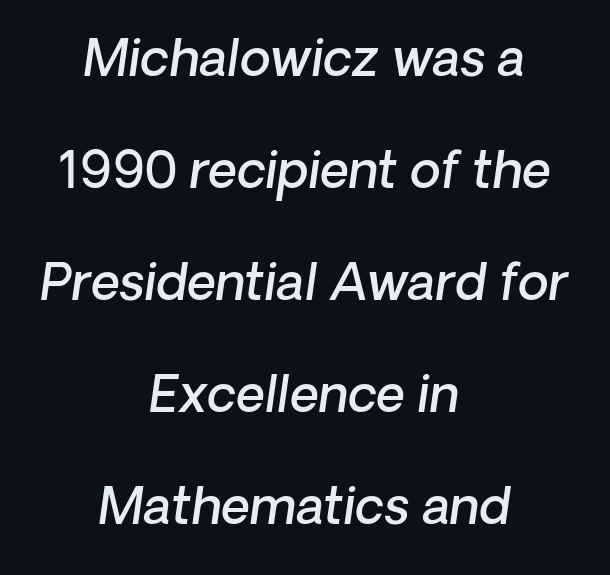
The space directly below the letters is spotless. The vertical gap from one line to the next is large. Proportional: the letters do not fall into vertical columns. Does extra space separate the letters? No, they use regular spacing. Casual observation: everything's sitting right in the middle.
